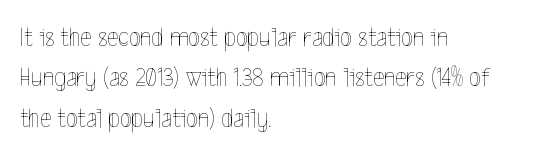
The passage shown stacks its lines at a standard gap. Students, note that the glyphs here touch the page at normal intervals. This reads as an unemphasized weight, regular at the heaviest. Typeset ragged right — the left edge is the straight one. No italicization has been applied; the sample stays upright.
